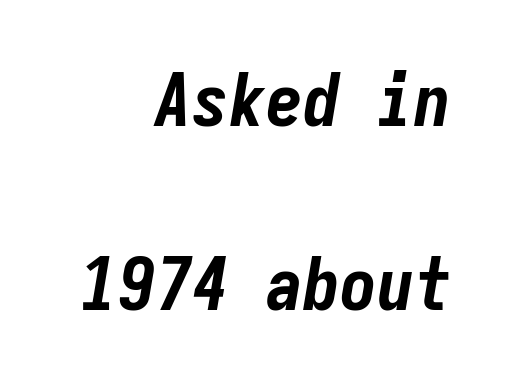
{"italic": "yes", "lean": "right", "slant_degrees": 9, "bold": "yes", "weight": "bold", "width": "condensed", "stroke_contrast": "low", "x_height": "medium", "monospaced": "yes", "underline": "no", "align": "right", "line_spacing": "loose", "line_spacing_ratio": 2.49, "letter_spacing": "normal", "letter_spacing_em": 0.0, "glyph_px": 74}
